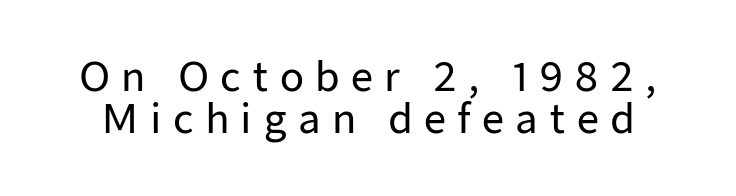
Q: Is the text italic (slanted)? A: No, it is upright.
Q: Is the typeface a serif or a sans-serif typeface? A: Sans-serif.
Q: Is the text underlined? A: No.
Q: Is the spacing between letters normal or unusually wide? A: Unusually wide.
Q: Is the spacing between lines tight, normal or loose? A: Tight.
Q: Width (condensed, normal, or wide)? A: Normal.
Q: Stroke contrast? A: Low.
Q: x-height? A: Medium.
Q: Monospaced? A: No.
